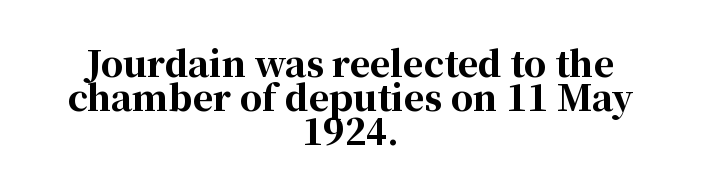
Each letter keeps its own natural width here, so spacing adapts to shape. No italicization has been applied; the sample stays upright. The face used here is rendered with its standard letterfit. Stroke thickness is high; the sample reads as a true bold.
